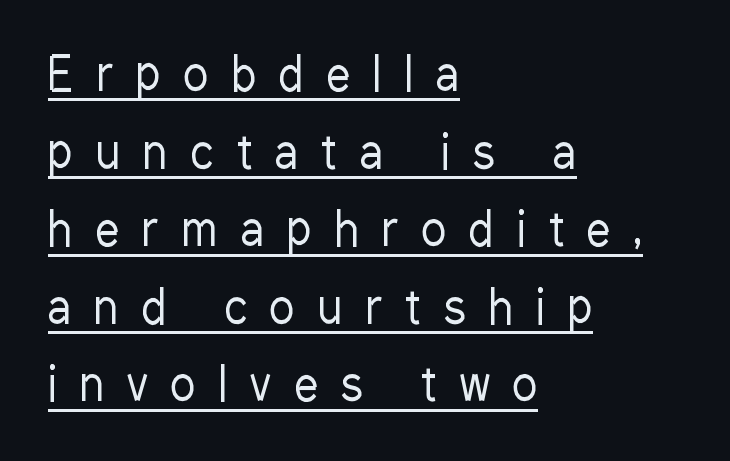
The image shows 47 px regular-weight, condensed sans-serif type, upright; set left-aligned, normal line spacing (1.65x), unusually wide letter spacing (+0.5 em), underlined; low stroke contrast and a medium x-height.
